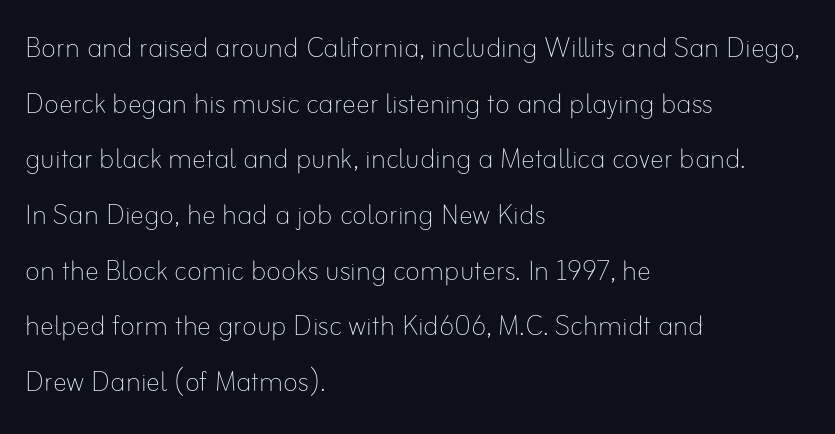
No italicization has been applied; the sample stays upright. Caption: standard tracking, unaltered. Compared with typical paragraphs, the rows here are spaced about the same. Weight class: somewhere from thin through regular. The gap between lines stays unmarked. Horizontal alignment here is leftward, the default for most running prose.
